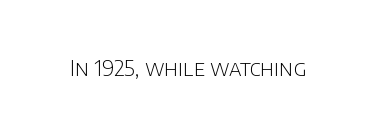
{"italic": "no", "bold": "no", "underline": "no", "letter_spacing": "normal", "letter_spacing_em": 0.0, "glyph_px": 22}
